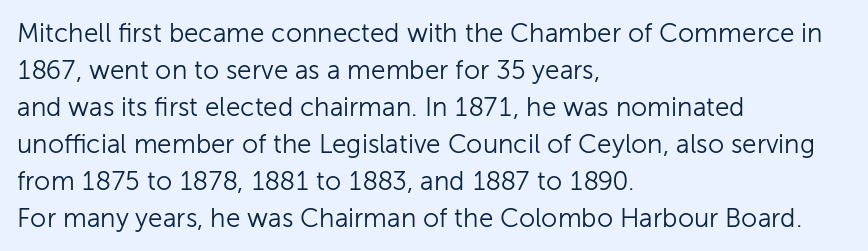
The image shows 26 px text type, upright; set left-aligned, normal line spacing (1.42x), normal letter spacing, not underlined.
